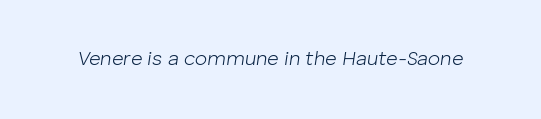
Q: Is the text bold? A: No.
Q: Is the text italic (slanted)? A: Yes, it leans right by about 8 degrees.
Q: Is the text underlined? A: No.
Q: Is the spacing between letters normal or unusually wide? A: Normal.
